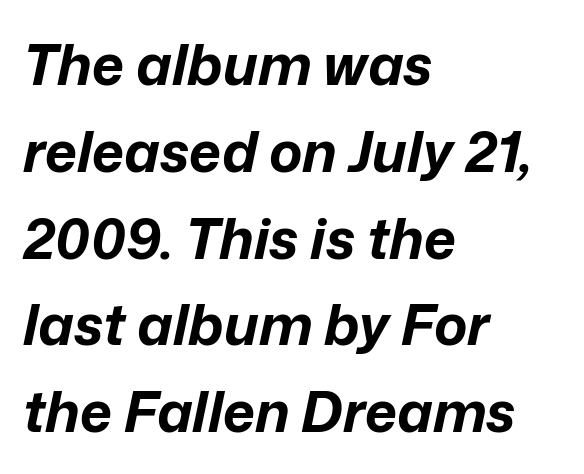
The image shows 56 px bold type, italic (leaning right); set left-aligned, normal line spacing (1.55x), normal letter spacing, not underlined; low stroke contrast and a medium x-height.
